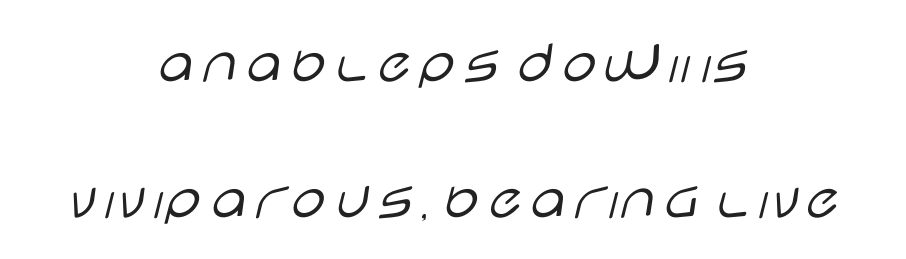
Q: Is the text bold? A: No.
Q: Is the text italic (slanted)? A: Yes.
Q: Is the typeface a serif or a sans-serif typeface? A: Sans-serif.
Q: Is the text underlined? A: No.
Q: How is the paragraph aligned? A: Centered.
Q: Is the spacing between letters normal or unusually wide? A: Normal.
Q: Is the spacing between lines tight, normal or loose? A: Loose.
Q: Width (condensed, normal, or wide)? A: Wide.
Q: Stroke contrast? A: Low.
Q: x-height? A: Large.
Q: Monospaced? A: No.
